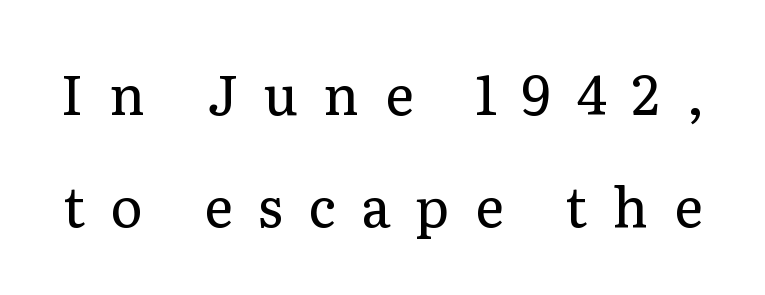
Q: Is the text bold? A: No.
Q: Is the text italic (slanted)? A: No, it is upright.
Q: Is the typeface a serif or a sans-serif typeface? A: Serif.
Q: Is the text underlined? A: No.
Q: Is the spacing between letters normal or unusually wide? A: Unusually wide.
Q: Is the spacing between lines tight, normal or loose? A: Loose.
Q: Width (condensed, normal, or wide)? A: Normal.
Q: Stroke contrast? A: Low.
Q: x-height? A: Medium.
Q: Monospaced? A: No.
